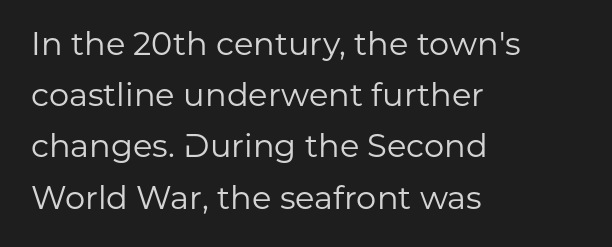
Reading down the column, the eye jumps a familiar distance to each next line. A student would call this left alignment; a typographer would say flush left, rag right. Are there feet on the stems? There aren't — it's a sans. Is this a fixed-width face? No — the glyphs have proportional, varying widths. Vertical stems look standard width or narrower in stroke.
